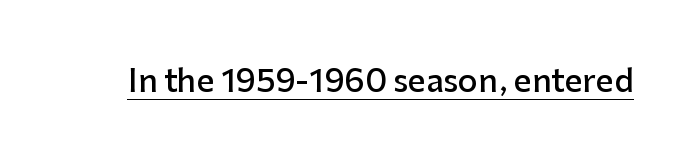
{"serif": "no", "italic": "no", "bold": "semi", "weight": "semibold", "width": "normal", "stroke_contrast": "low", "x_height": "medium", "monospaced": "no", "underline": "yes", "letter_spacing": "normal", "letter_spacing_em": 0.0, "glyph_px": 31}
